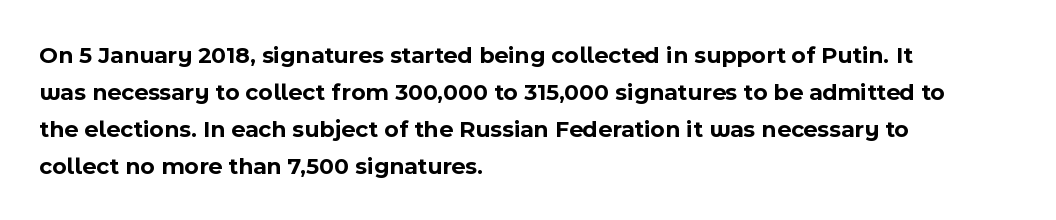
These lines sit exactly where default settings would place them. Descenders are the only things crossing below the line. As a designer I'd log this as weight 700, bold. Where is the straight margin? On the left. The axis of the letterforms is exactly vertical. No extra tracking has been applied to these lines.
